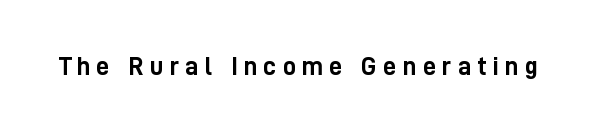
{"italic": "no", "bold": "yes", "underline": "no", "letter_spacing": "wide", "letter_spacing_em": 0.24, "glyph_px": 26}
